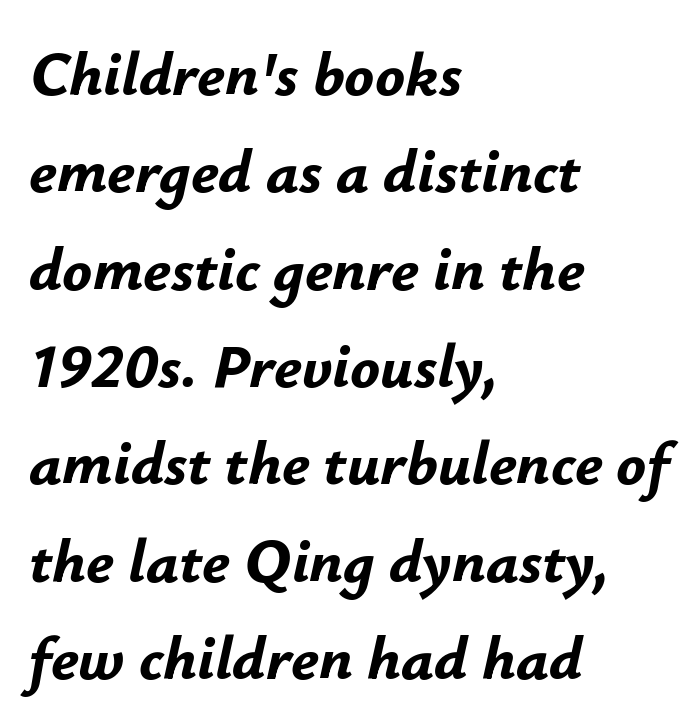
Q: Is the text bold? A: Yes.
Q: Is the text italic (slanted)? A: Yes, it leans right by about 12 degrees.
Q: Is the text underlined? A: No.
Q: How is the paragraph aligned? A: Left-aligned.
Q: Is the spacing between letters normal or unusually wide? A: Normal.
Q: Is the spacing between lines tight, normal or loose? A: Normal.
Q: Width (condensed, normal, or wide)? A: Normal.
Q: Stroke contrast? A: Low.
Q: x-height? A: Small.
Q: Monospaced? A: No.
